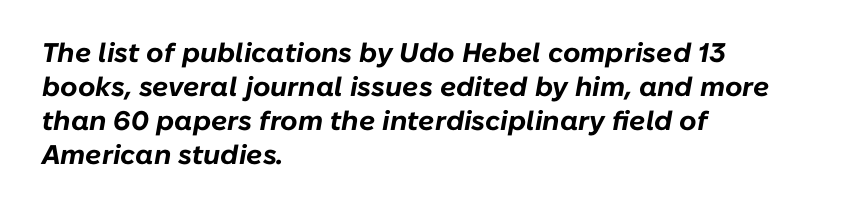
{"italic": "yes", "lean": "right", "slant_degrees": 10, "bold": "yes", "underline": "no", "align": "left", "line_spacing": "normal", "line_spacing_ratio": 1.26, "letter_spacing": "normal", "letter_spacing_em": 0.0, "glyph_px": 27}
